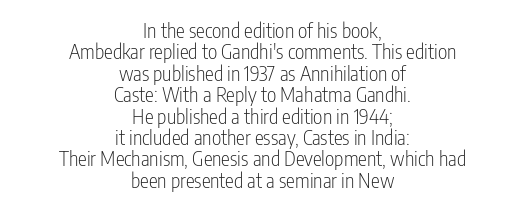
The image shows 20 px text type, upright; set centered, tight line spacing (1.07x), normal letter spacing, not underlined.
